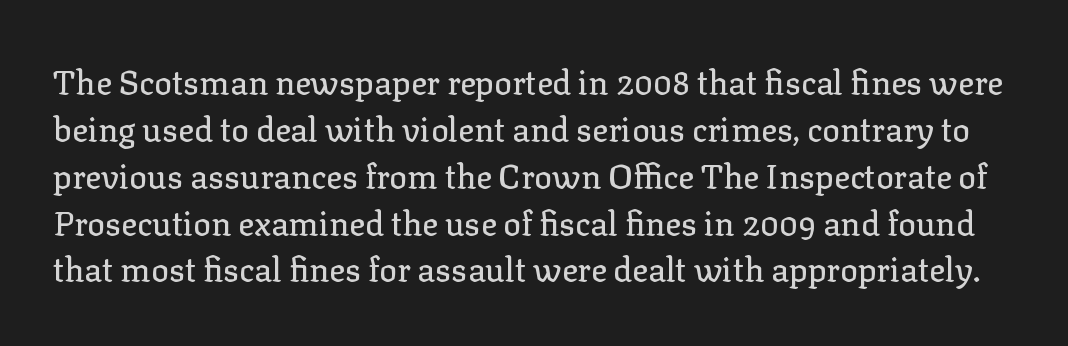
The image shows 33 px serif type, upright; set normal line spacing (1.42x), normal letter spacing, not underlined; low stroke contrast and a medium x-height.
